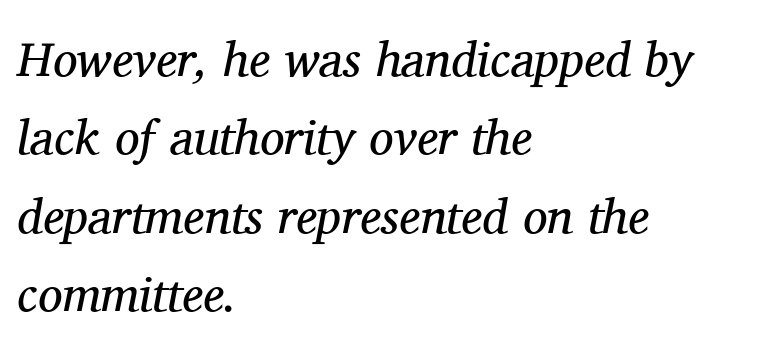
The image shows 49 px regular-weight serif type, italic (leaning right); set left-aligned, normal line spacing (1.6x), normal letter spacing, not underlined; medium stroke contrast and a medium x-height.
